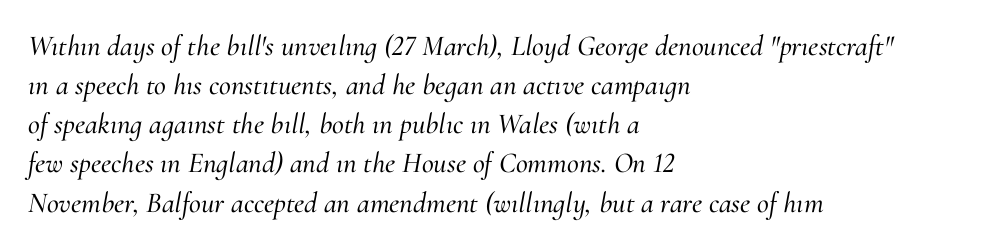
Q: Is the text italic (slanted)? A: Yes, it leans right by about 10 degrees.
Q: Is the typeface a serif or a sans-serif typeface? A: Serif.
Q: Is the text underlined? A: No.
Q: How is the paragraph aligned? A: Left-aligned.
Q: Is the spacing between letters normal or unusually wide? A: Normal.
Q: Is the spacing between lines tight, normal or loose? A: Normal.
Q: Width (condensed, normal, or wide)? A: Normal.
Q: Stroke contrast? A: Medium.
Q: x-height? A: Small.
Q: Monospaced? A: No.
